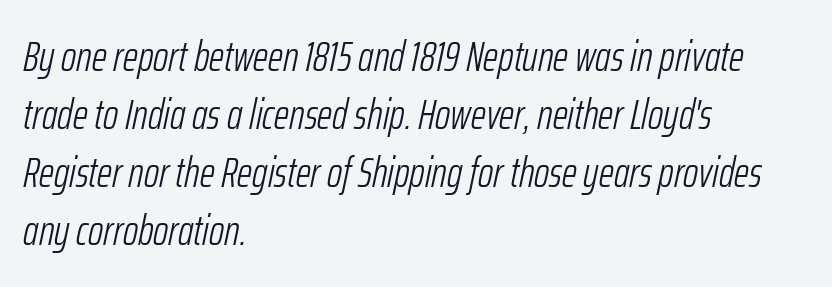
{"italic": "yes", "lean": "right", "slant_degrees": 12, "bold": "no", "weight": "light", "width": "condensed", "stroke_contrast": "low", "x_height": "medium", "monospaced": "no", "underline": "no", "align": "left", "line_spacing": "normal", "line_spacing_ratio": 1.38, "letter_spacing": "normal", "letter_spacing_em": 0.0, "glyph_px": 42}
